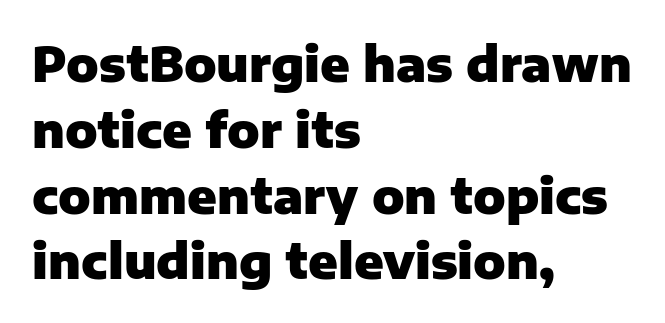
Each word holds together tightly as a unit, with standard inter-letter gaps. These lines are composed in type without serifs. All the whitespace from short lines collects on the right. Compared with typical paragraphs, the rows here are spaced about the same. Each letter keeps its own natural width here, so spacing adapts to shape. The face used here has the dense, thick strokes of a bold.
